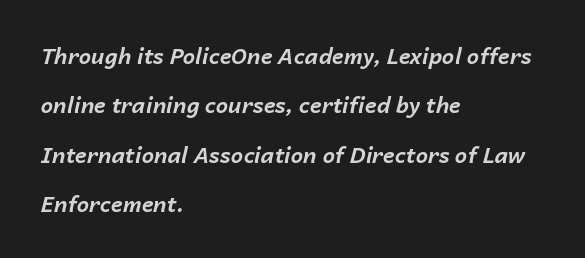
The image shows 22 px bold type, italic (leaning right); set left-aligned, loose line spacing (2.24x), normal letter spacing, not underlined.
